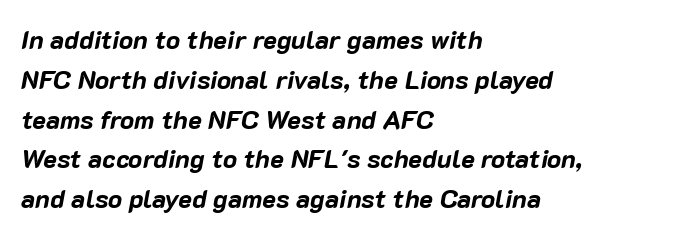
Descenders are the only things crossing below the line. Honestly, the row spacing looks completely unremarkable. Line beginnings align vertically; line endings do not. The strokes are fattened all the way to bold.
